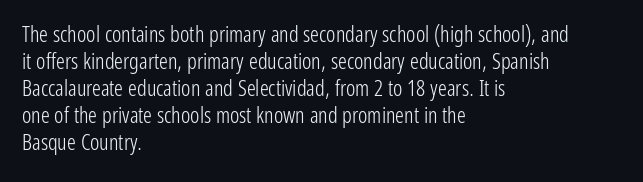
Beneath every word, the page is bare. The lettering holds an erect, upright posture throughout. Caption: face not bold, strokes unweighted. The gaps between neighbouring characters are ordinary and unremarkable.
